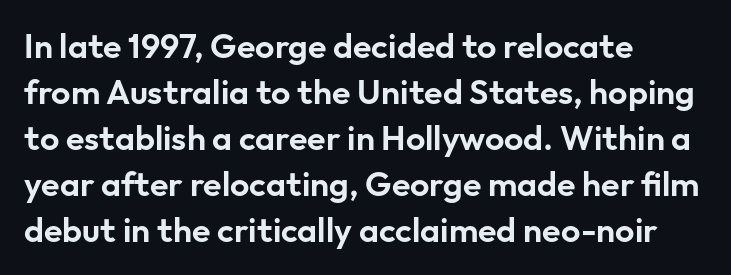
{"serif": "no", "italic": "no", "width": "normal", "stroke_contrast": "low", "x_height": "medium", "monospaced": "no", "underline": "no", "align": "left", "line_spacing": "normal", "line_spacing_ratio": 1.35, "letter_spacing": "normal", "letter_spacing_em": 0.0, "glyph_px": 34}
